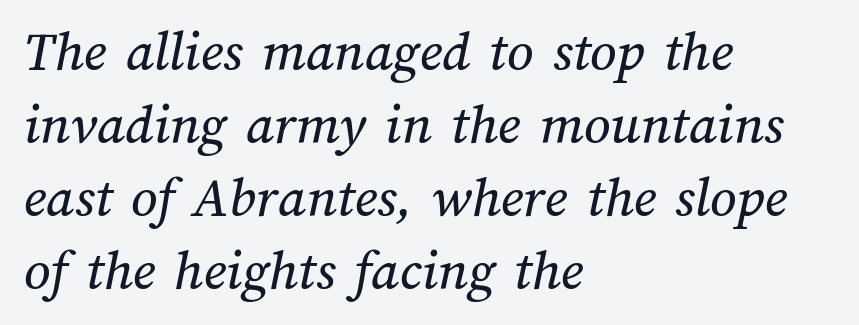
You could not count columns in this text — the font is proportionally spaced. This sample keeps an unexceptional amount of space between lines. The type is set solid horizontally, with unmodified tracking. Descenders are the only things crossing below the line. The paragraph shown leans on its left margin.
